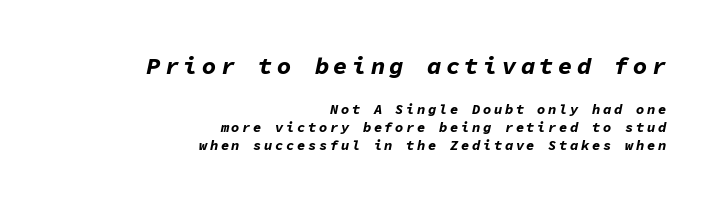
The face used here has a pronounced slope to its letters. The space directly below the letters is spotless. Notice how descenders clear the ascenders below comfortably — that's standard leading. The rendering shrinks the type as you move from the upper chunk to the lower. The rendering anchors every line to the right-hand side. Look at the stroke-to-counter ratio: heavy, a bold.
